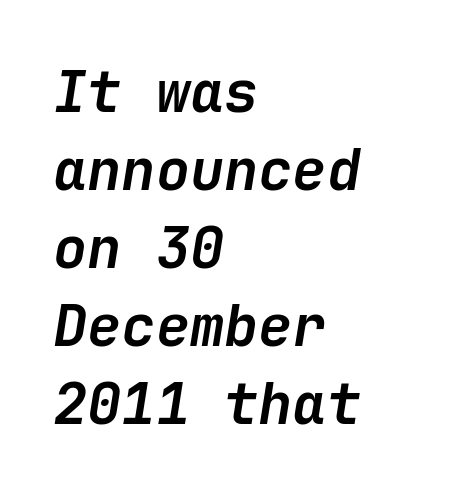
{"italic": "yes", "lean": "right", "slant_degrees": 9, "bold": "yes", "weight": "semibold", "width": "normal", "stroke_contrast": "low", "x_height": "medium", "underline": "no", "align": "left", "line_spacing": "normal", "line_spacing_ratio": 1.37, "letter_spacing": "normal", "letter_spacing_em": 0.0, "glyph_px": 57}
